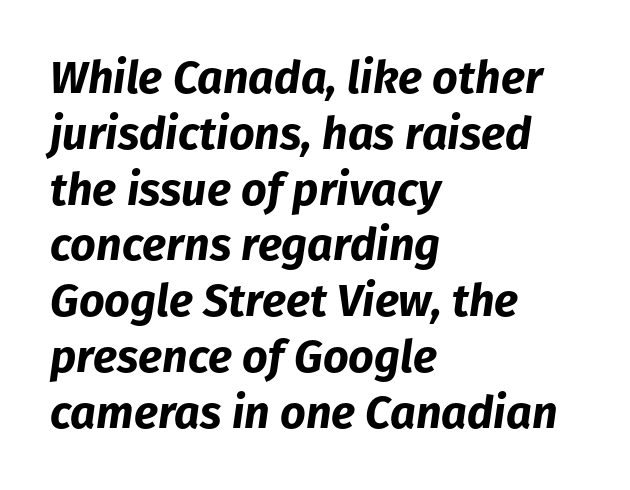
A full-strength bold gives these letters their thick strokes. Teacher's note: observe the even left margin — that is flush-left alignment. Each row of text sits above clean, open space. Compared with typical body copy, the letter spacing here is the same. Note the varied advance widths — an 'i' is clearly narrower than an 'm'.
